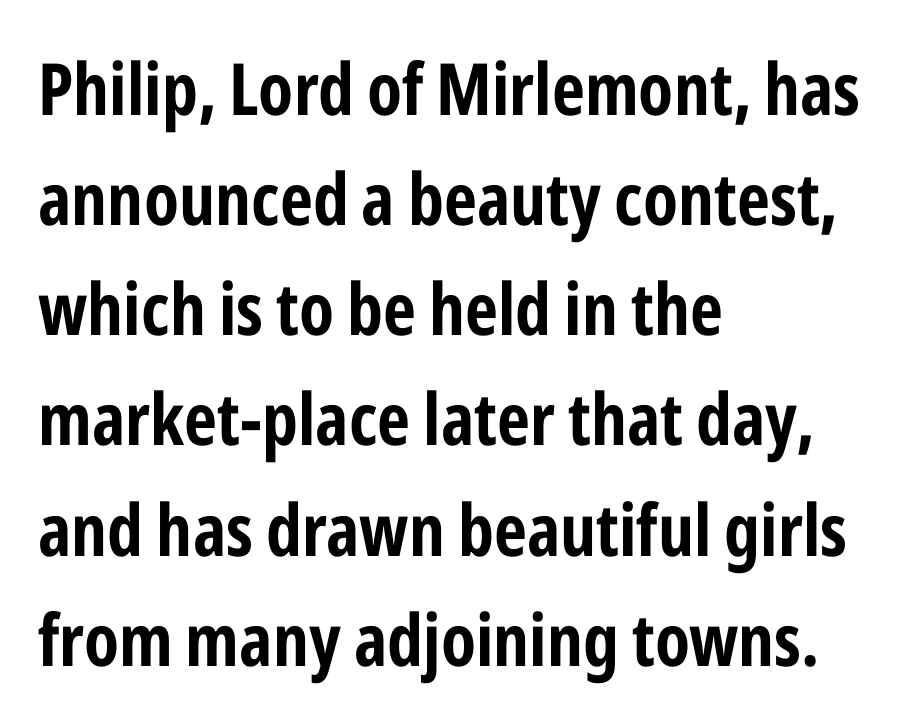
The image shows 72 px bold, condensed sans-serif type, upright; set left-aligned, normal line spacing (1.53x), normal letter spacing, not underlined; low stroke contrast and a medium x-height.
